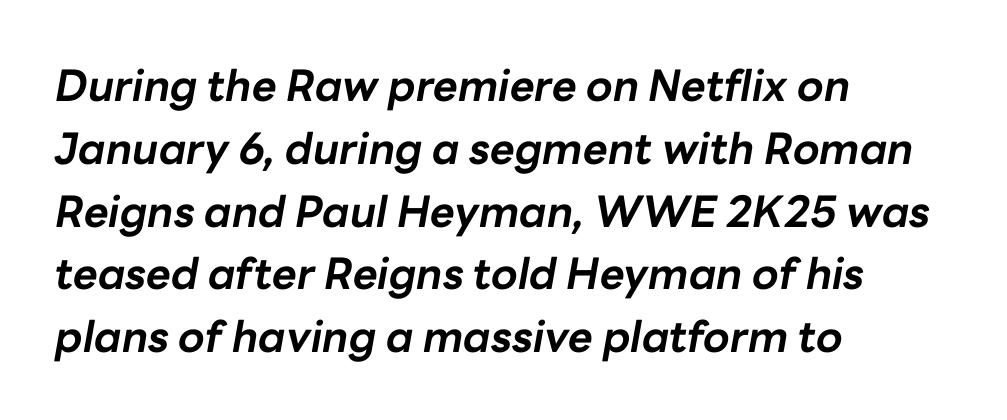
Q: Is the text bold? A: Yes.
Q: Is the text italic (slanted)? A: Yes, it leans right by about 10 degrees.
Q: Is the text underlined? A: No.
Q: How is the paragraph aligned? A: Left-aligned.
Q: Is the spacing between letters normal or unusually wide? A: Normal.
Q: Is the spacing between lines tight, normal or loose? A: Normal.
Q: Width (condensed, normal, or wide)? A: Normal.
Q: Stroke contrast? A: Low.
Q: x-height? A: Medium.
Q: Monospaced? A: No.
